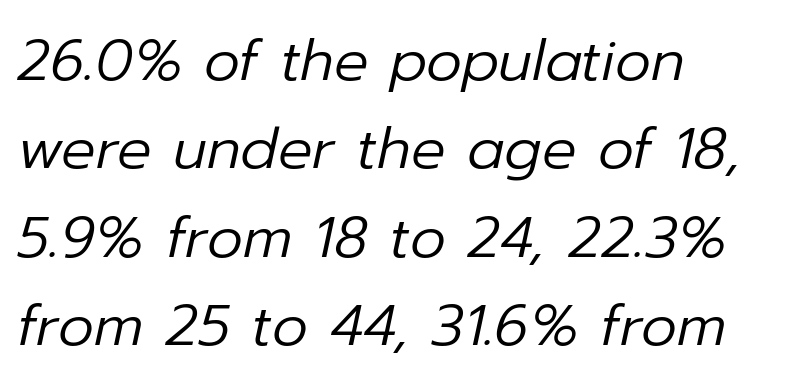
The image shows 57 px regular-weight type, italic (leaning right); set left-aligned, normal line spacing (1.55x), normal letter spacing, not underlined; low stroke contrast and a medium x-height.
